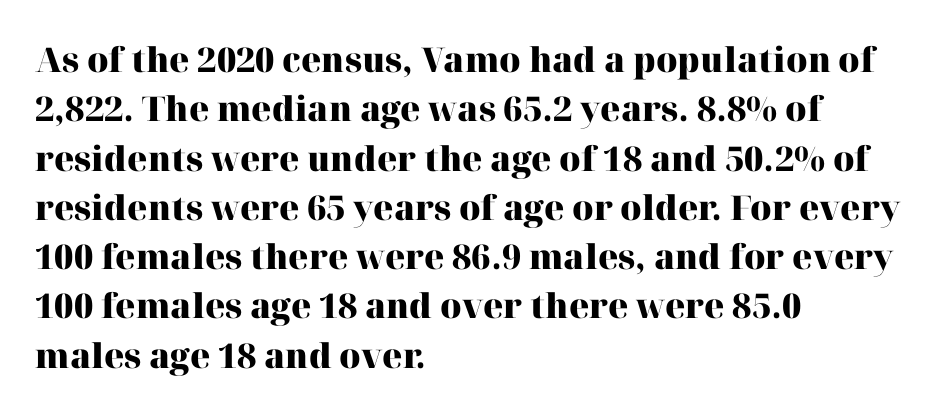
{"serif": "yes", "italic": "no", "bold": "yes", "weight": "heavy", "width": "normal", "stroke_contrast": "high", "x_height": "medium", "monospaced": "no", "underline": "no", "align": "left", "line_spacing": "normal", "line_spacing_ratio": 1.45, "letter_spacing": "normal", "letter_spacing_em": 0.0, "glyph_px": 34}
